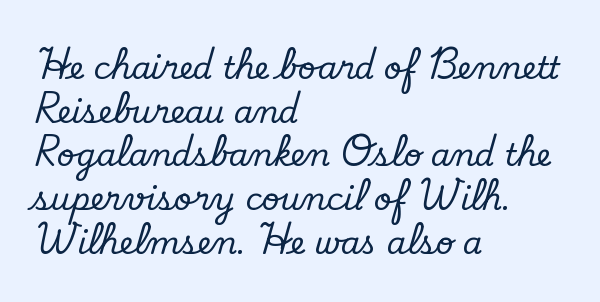
Q: Is the text italic (slanted)? A: Yes.
Q: Is the typeface a serif or a sans-serif typeface? A: Serif.
Q: Is the text underlined? A: No.
Q: How is the paragraph aligned? A: Left-aligned.
Q: Is the spacing between letters normal or unusually wide? A: Normal.
Q: Is the spacing between lines tight, normal or loose? A: Normal.
Q: Width (condensed, normal, or wide)? A: Normal.
Q: Stroke contrast? A: Low.
Q: x-height? A: Small.
Q: Monospaced? A: No.
